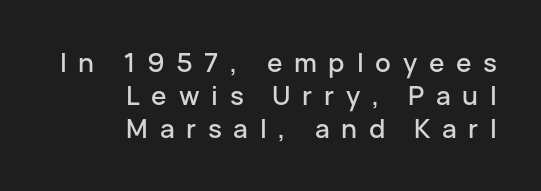
Where is the straight margin? On the right. The gaps between neighbouring characters are conspicuously large. Ascenders rise straight up at ninety degrees. Is there much room between lines? A standard amount, neither cramped nor airy.
